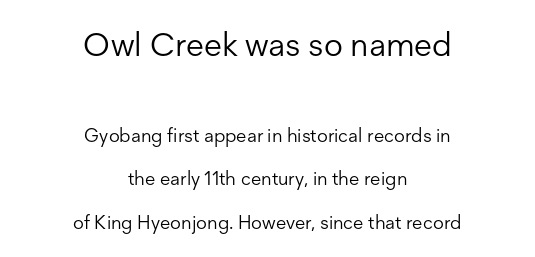
The image shows 33 px light sans-serif type, upright; set centered, loose line spacing (2.29x), normal letter spacing, not underlined; the first (top) block is 1.74x larger; low stroke contrast and a medium x-height.
